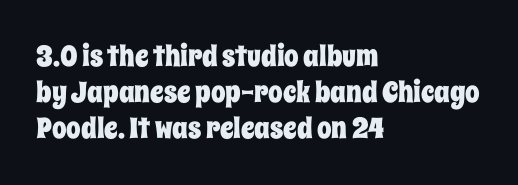
Q: Is the text italic (slanted)? A: No, it is upright.
Q: Is the text underlined? A: No.
Q: How is the paragraph aligned? A: Left-aligned.
Q: Is the spacing between letters normal or unusually wide? A: Normal.
Q: Width (condensed, normal, or wide)? A: Condensed.
Q: Stroke contrast? A: Low.
Q: x-height? A: Large.
Q: Monospaced? A: No.
